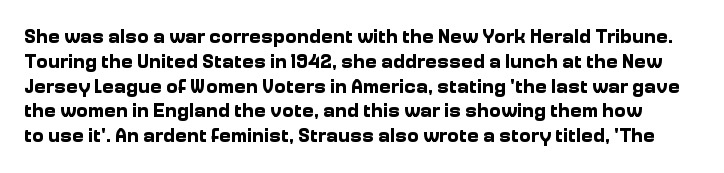
Q: Is the text bold? A: Yes.
Q: Is the text italic (slanted)? A: No, it is upright.
Q: Is the text underlined? A: No.
Q: Is the spacing between letters normal or unusually wide? A: Normal.
